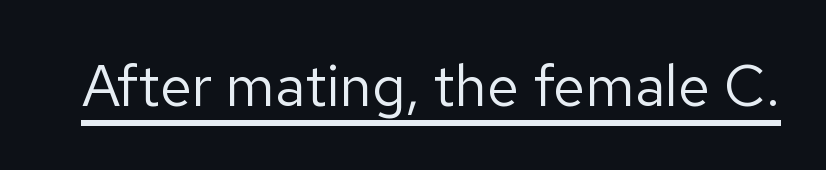
{"serif": "no", "italic": "no", "bold": "no", "weight": "regular", "width": "normal", "stroke_contrast": "low", "x_height": "medium", "monospaced": "no", "underline": "yes", "letter_spacing": "normal", "letter_spacing_em": 0.0, "glyph_px": 58}
